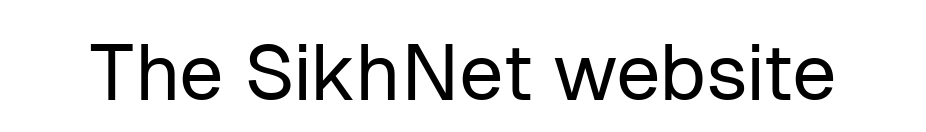
{"serif": "no", "italic": "no", "bold": "no", "weight": "regular", "width": "normal", "stroke_contrast": "low", "x_height": "medium", "monospaced": "no", "underline": "no", "letter_spacing": "normal", "letter_spacing_em": 0.0, "glyph_px": 79}
